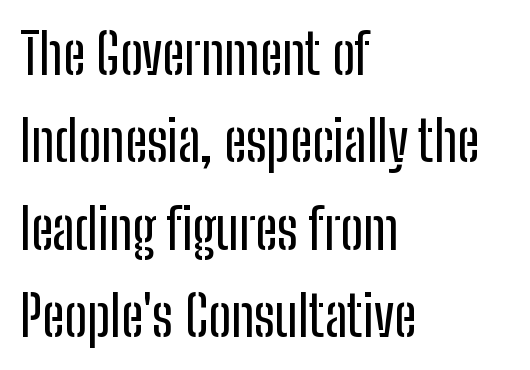
The image shows 55 px condensed sans-serif type, upright; set left-aligned, normal line spacing (1.59x), normal letter spacing, not underlined; low stroke contrast and a medium x-height.
